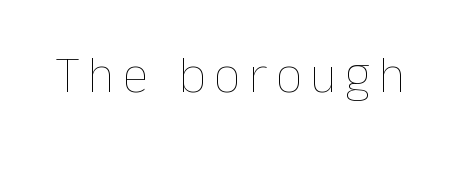
The passage shown is typed in a proportional face where columns would drift. If you drew a line through each stem, it would be perfectly vertical. Is the type heavy? It reads as light-to-regular instead. Unmarked baselines from the first word to the last.
